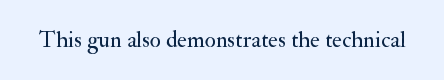
Q: Is the text bold? A: No.
Q: Is the text italic (slanted)? A: No, it is upright.
Q: Is the text underlined? A: No.
Q: Is the spacing between letters normal or unusually wide? A: Normal.
